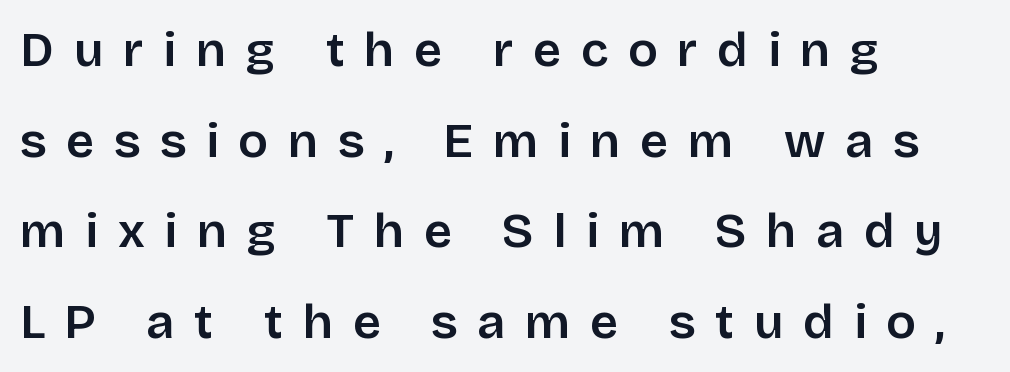
{"serif": "no", "italic": "no", "bold": "semi", "weight": "semibold", "width": "normal", "stroke_contrast": "low", "x_height": "large", "monospaced": "no", "underline": "no", "align": "left", "line_spacing_ratio": 1.85, "letter_spacing": "wide", "letter_spacing_em": 0.4, "glyph_px": 49}
